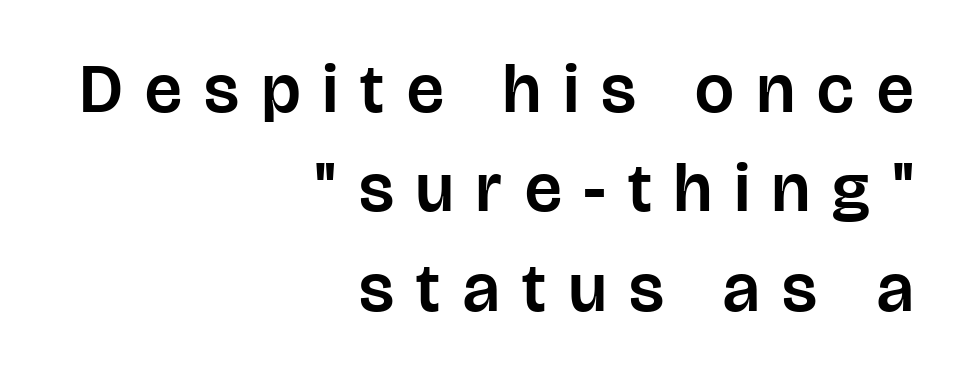
{"serif": "no", "italic": "no", "width": "normal", "stroke_contrast": "low", "x_height": "large", "monospaced": "no", "underline": "no", "align": "right", "line_spacing": "normal", "line_spacing_ratio": 1.44, "letter_spacing": "wide", "letter_spacing_em": 0.33, "glyph_px": 69}
